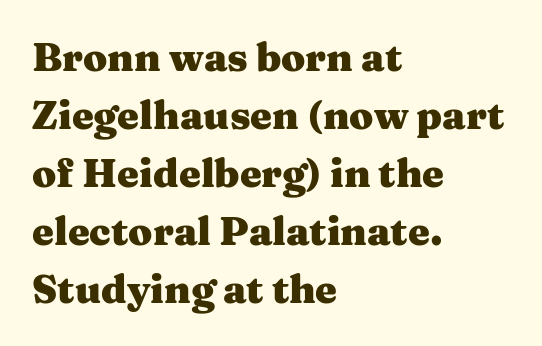
The image shows 39 px heavy, wide serif type, upright; set left-aligned, normal line spacing (1.49x), normal letter spacing, not underlined; medium stroke contrast and a medium x-height.
